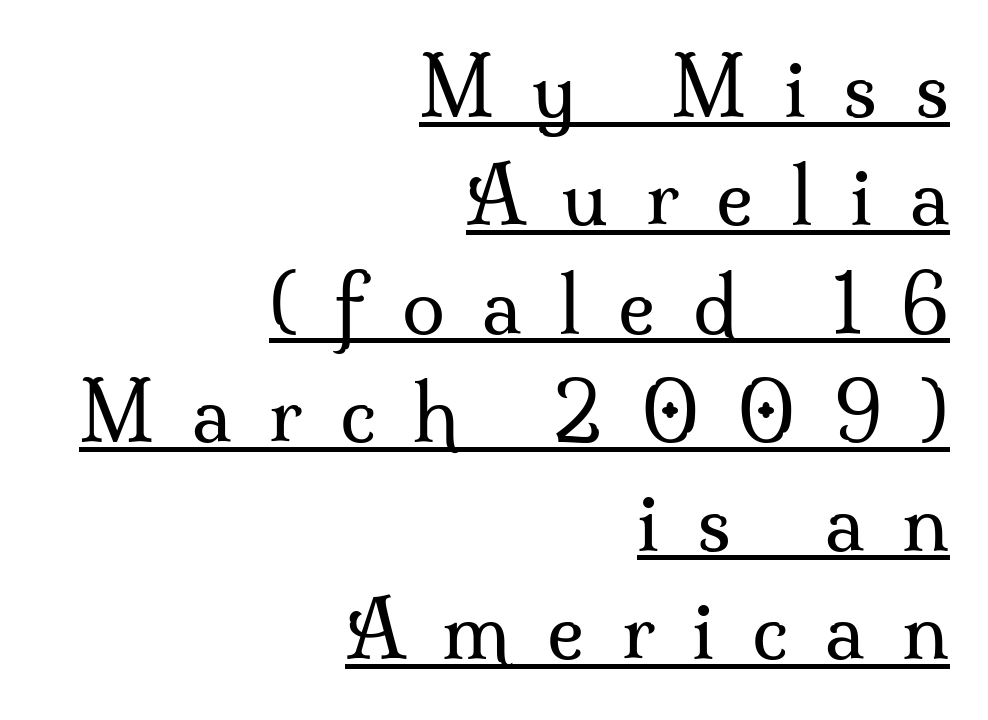
Looks like regular typesetting: each glyph gets only the width it needs. Nope, not italic — everything's standing straight. The rendering shows small feet on the letterforms — a serif design. Check the space under the baseline: a stroke is drawn there. Between one letter and the next there's a generous, obvious gap.
